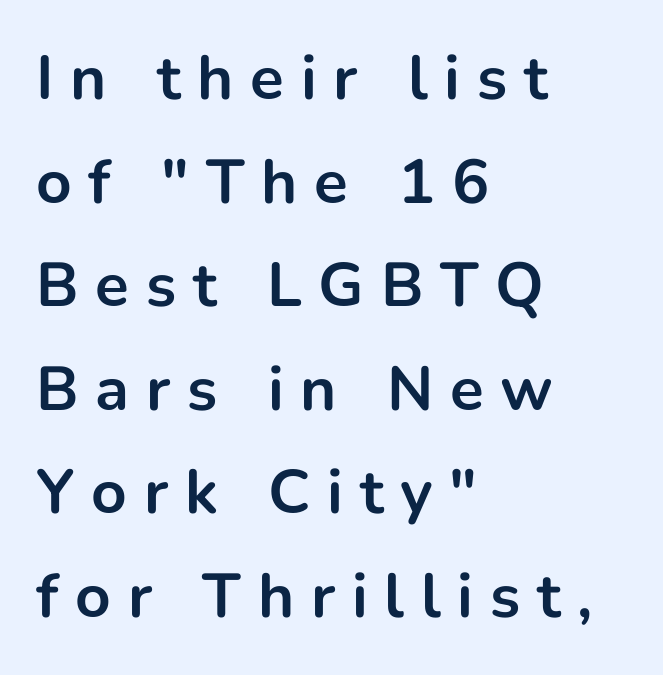
Q: Is the text bold? A: Yes.
Q: Is the text italic (slanted)? A: No, it is upright.
Q: Is the typeface a serif or a sans-serif typeface? A: Sans-serif.
Q: Is the text underlined? A: No.
Q: How is the paragraph aligned? A: Left-aligned.
Q: Is the spacing between letters normal or unusually wide? A: Unusually wide.
Q: Is the spacing between lines tight, normal or loose? A: Normal.
Q: Width (condensed, normal, or wide)? A: Normal.
Q: Stroke contrast? A: Low.
Q: x-height? A: Medium.
Q: Monospaced? A: No.
